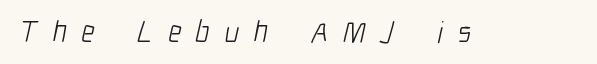
Q: Is the text bold? A: No.
Q: Is the typeface a serif or a sans-serif typeface? A: Sans-serif.
Q: Is the text underlined? A: No.
Q: Is the spacing between letters normal or unusually wide? A: Unusually wide.
Q: Width (condensed, normal, or wide)? A: Condensed.
Q: Stroke contrast? A: Low.
Q: x-height? A: Medium.
Q: Monospaced? A: No.
